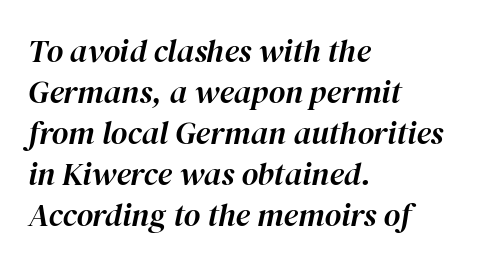
If you measured baseline to baseline, you'd find a middling distance. Here the glyphs are tracked normally, forming tight word shapes. Think of a printed novel: that variable character pitch is what you see here. The space directly below the letters is spotless.
